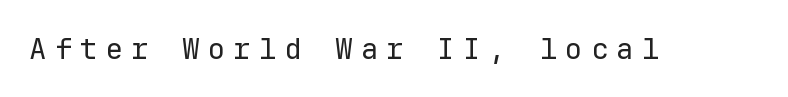
Q: Is the text bold? A: No.
Q: Is the text italic (slanted)? A: No, it is upright.
Q: Is the typeface a serif or a sans-serif typeface? A: Sans-serif.
Q: Is the text underlined? A: No.
Q: Is the spacing between letters normal or unusually wide? A: Unusually wide.
Q: Width (condensed, normal, or wide)? A: Normal.
Q: Stroke contrast? A: Low.
Q: x-height? A: Medium.
Q: Monospaced? A: Yes.
